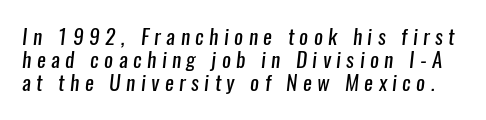
The image shows 21 px text type; set tight line spacing (1.1x), unusually wide letter spacing (+0.26 em), not underlined.
